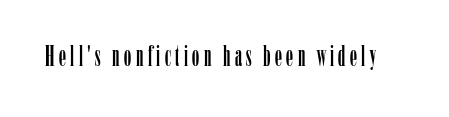
Q: Is the text italic (slanted)? A: No, it is upright.
Q: Is the typeface a serif or a sans-serif typeface? A: Serif.
Q: Is the text underlined? A: No.
Q: Width (condensed, normal, or wide)? A: Condensed.
Q: Stroke contrast? A: Low.
Q: x-height? A: Medium.
Q: Monospaced? A: No.
